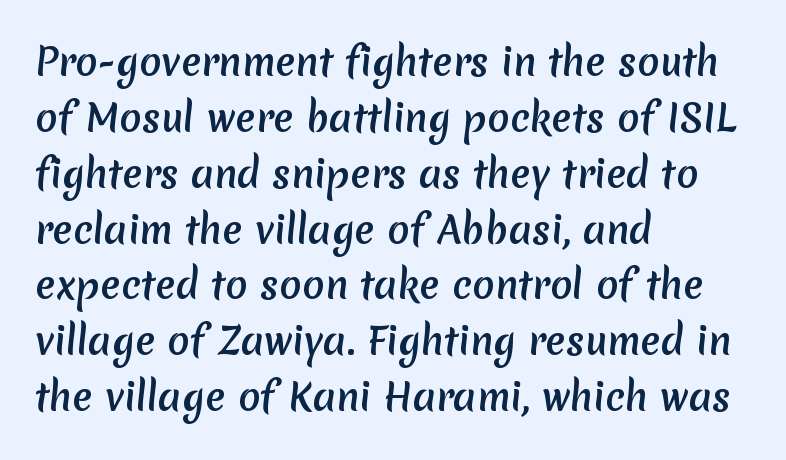
Q: Is the typeface a serif or a sans-serif typeface? A: Sans-serif.
Q: Is the text underlined? A: No.
Q: How is the paragraph aligned? A: Left-aligned.
Q: Is the spacing between letters normal or unusually wide? A: Normal.
Q: Is the spacing between lines tight, normal or loose? A: Normal.
Q: Width (condensed, normal, or wide)? A: Normal.
Q: Stroke contrast? A: Medium.
Q: x-height? A: Medium.
Q: Monospaced? A: No.
